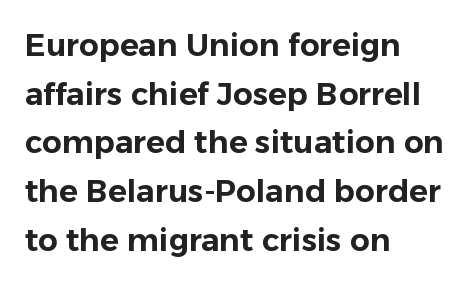
Nope, no serifs anywhere on these letters. The letters stand upright; this is a roman face. These lines sit exactly where default settings would place them. The zone under the glyphs is completely vacant. Does extra space separate the letters? No, they use regular spacing.
